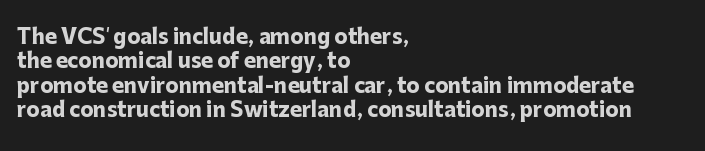
In terms of weight, the rendering is a true, heavy bold. In CSS terms this would be text-align: left. This rendering leaves character spacing at its baseline value. Honestly, there is no underline to notice here at all. The typography opts for an upright posture over an oblique one.
